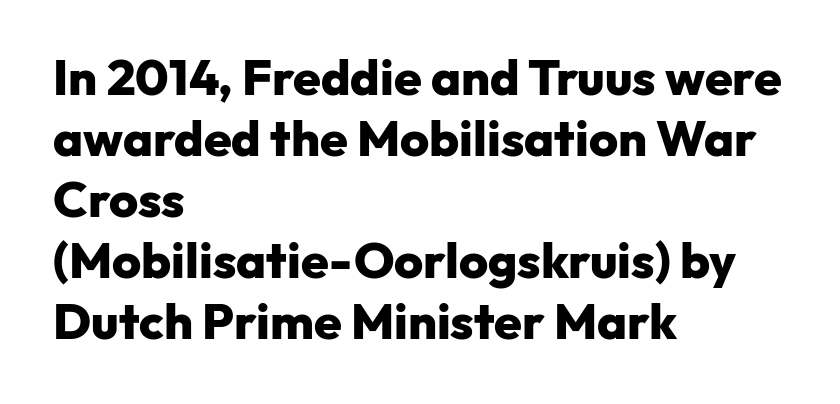
{"serif": "no", "italic": "no", "bold": "yes", "weight": "heavy", "width": "normal", "stroke_contrast": "low", "x_height": "medium", "monospaced": "no", "underline": "no", "align": "left", "line_spacing_ratio": 1.22, "letter_spacing": "normal", "letter_spacing_em": 0.0, "glyph_px": 50}
